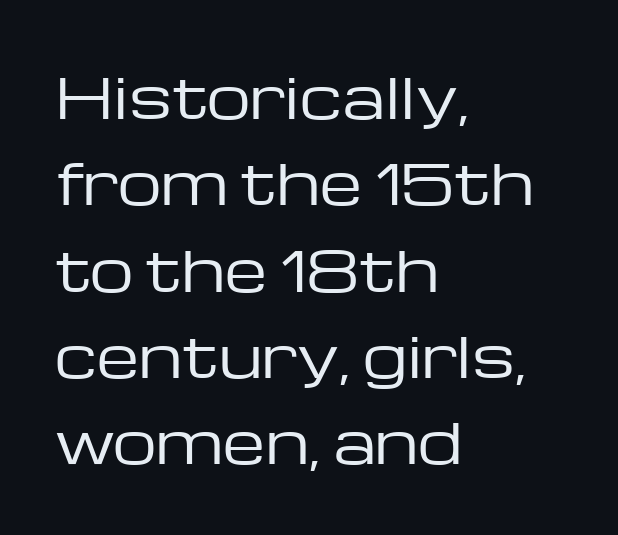
Is there any slant? The stems are plumb. Summary of vertical rhythm: regular, with standard interline spacing. The gaps between neighbouring characters are ordinary and unremarkable. Compared with a typical body face, this is equally light or lighter still. Layout note: lines flush left.
